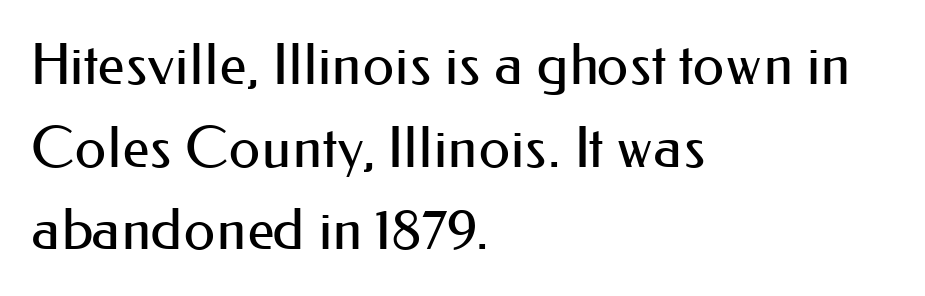
Q: Is the text bold? A: No.
Q: Is the text italic (slanted)? A: No, it is upright.
Q: Is the typeface a serif or a sans-serif typeface? A: Sans-serif.
Q: Is the text underlined? A: No.
Q: How is the paragraph aligned? A: Left-aligned.
Q: Is the spacing between letters normal or unusually wide? A: Normal.
Q: Is the spacing between lines tight, normal or loose? A: Normal.
Q: Width (condensed, normal, or wide)? A: Normal.
Q: Stroke contrast? A: Medium.
Q: x-height? A: Small.
Q: Monospaced? A: No.
